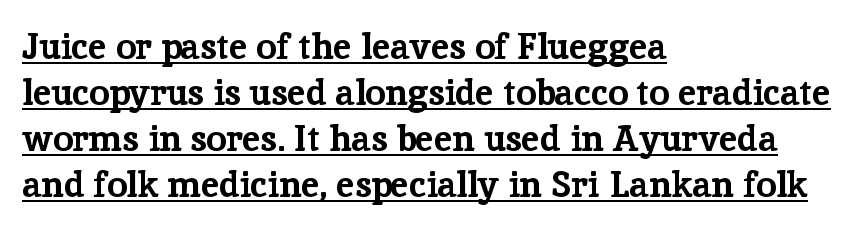
{"serif": "yes", "italic": "no", "bold": "yes", "weight": "bold", "width": "normal", "stroke_contrast": "low", "x_height": "medium", "monospaced": "no", "underline": "yes", "align": "left", "line_spacing": "normal", "line_spacing_ratio": 1.28, "letter_spacing": "normal", "letter_spacing_em": 0.0, "glyph_px": 36}
